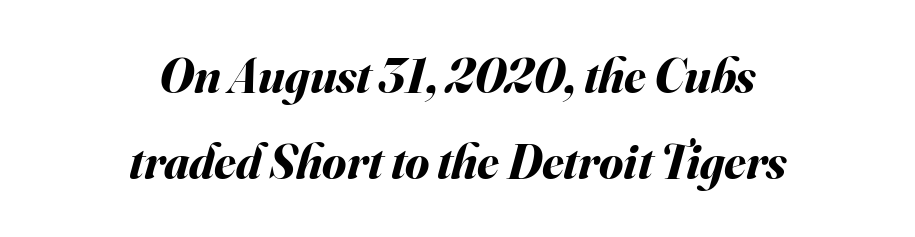
The image shows 49 px bold type, italic (leaning right); set centered, line spacing 1.75x, normal letter spacing, not underlined; medium stroke contrast and a small x-height.
